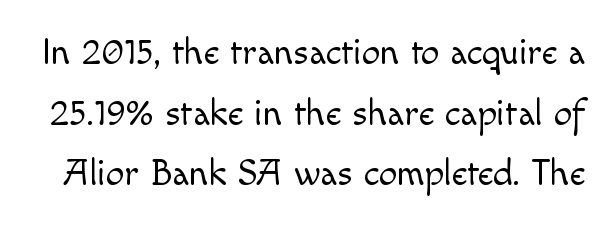
Q: Is the text bold? A: No.
Q: Is the text italic (slanted)? A: No, it is upright.
Q: Is the typeface a serif or a sans-serif typeface? A: Sans-serif.
Q: Is the text underlined? A: No.
Q: Is the spacing between letters normal or unusually wide? A: Normal.
Q: Is the spacing between lines tight, normal or loose? A: Normal.
Q: Width (condensed, normal, or wide)? A: Normal.
Q: x-height? A: Small.
Q: Monospaced? A: No.
